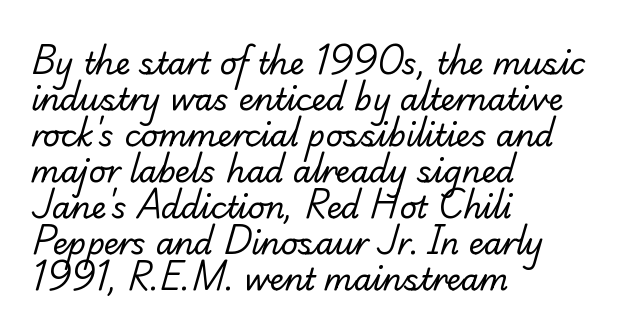
{"serif": "yes", "bold": "no", "weight": "regular", "width": "normal", "stroke_contrast": "low", "x_height": "small", "monospaced": "no", "underline": "no", "align": "left", "line_spacing_ratio": 1.2, "letter_spacing": "normal", "letter_spacing_em": 0.0, "glyph_px": 30}
